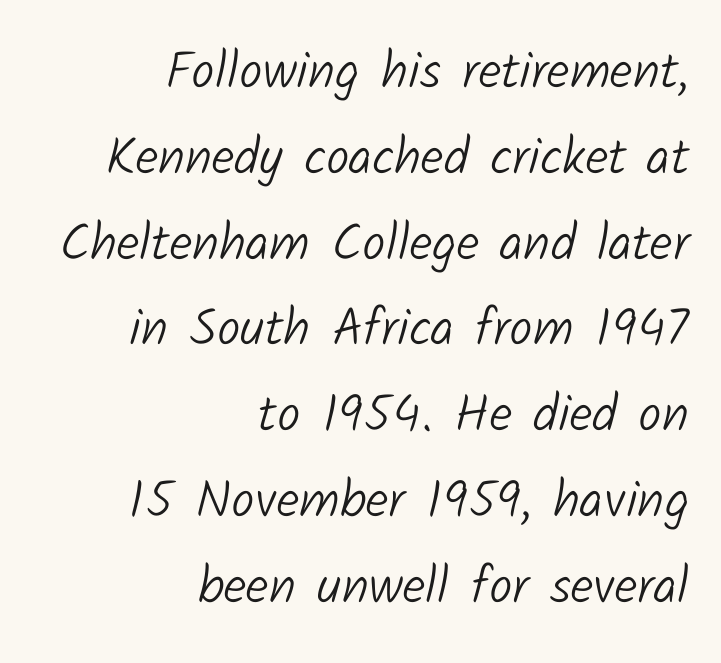
The image shows 52 px light sans-serif type; set right-aligned, normal line spacing (1.65x), normal letter spacing, not underlined; low stroke contrast and a medium x-height.
